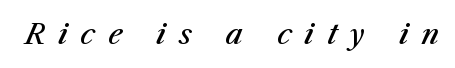
Q: Is the text bold? A: Semi-bold.
Q: Is the text italic (slanted)? A: Yes, it leans right by about 23 degrees.
Q: Is the text underlined? A: No.
Q: Is the spacing between letters normal or unusually wide? A: Unusually wide.
Q: Width (condensed, normal, or wide)? A: Normal.
Q: Stroke contrast? A: Medium.
Q: x-height? A: Medium.
Q: Monospaced? A: No.
